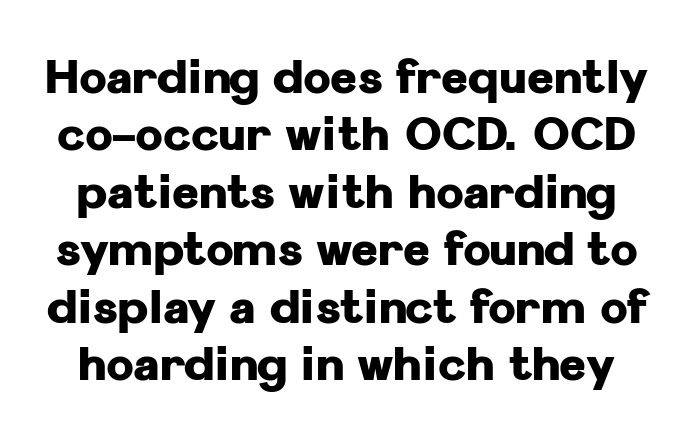
The passage shown stacks its lines at a standard gap. The passage shown is typed in a proportional face where columns would drift. The letters stand upright; this is a roman face. Nothing unusual about the tracking: characters are spaced as the font intends. Each letter's strokes conclude bluntly, with no projecting serifs. Rule under the text: the space is simply empty.
